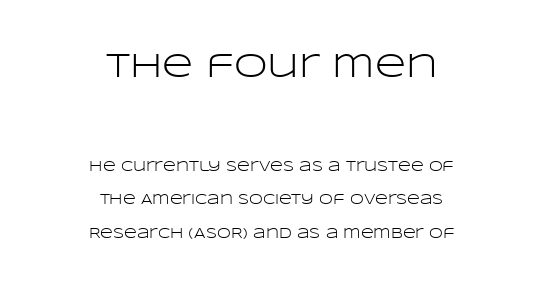
The image shows 34 px light, wide sans-serif type, upright; set centered, loose line spacing (2.4x), normal letter spacing, not underlined; the first (top) block is 2.43x larger; low stroke contrast and a large x-height.
